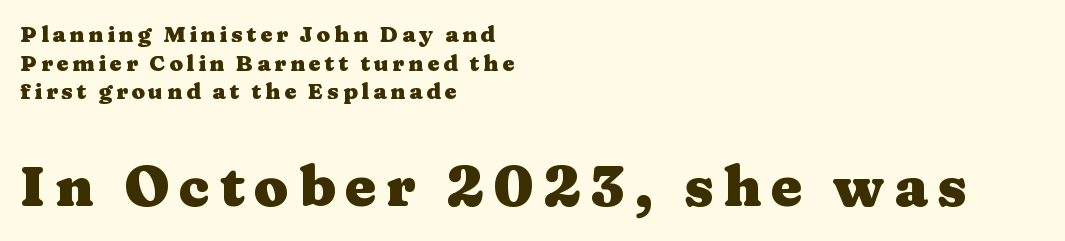
The image shows 56 px heavy, wide serif type, upright; set left-aligned, normal line spacing (1.3x), not underlined; the second (bottom) block is 2.55x larger; medium stroke contrast and a medium x-height.
